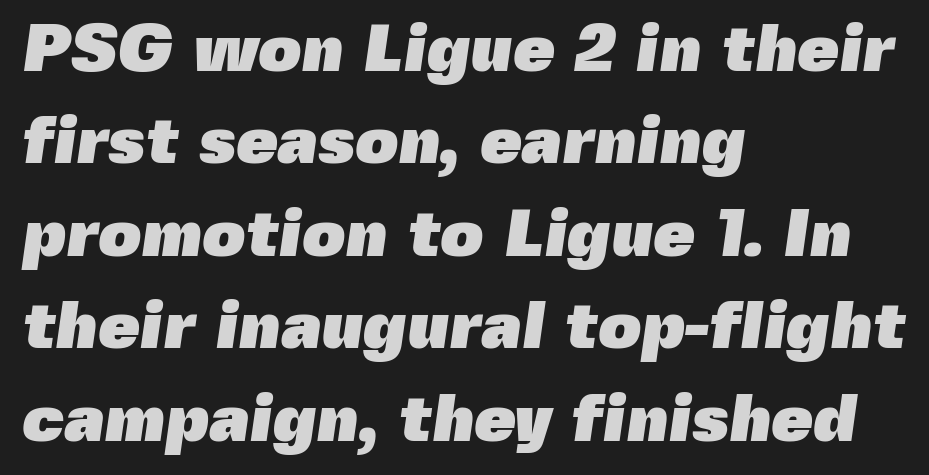
Q: Is the text bold? A: Yes.
Q: Is the typeface a serif or a sans-serif typeface? A: Sans-serif.
Q: Is the text underlined? A: No.
Q: How is the paragraph aligned? A: Left-aligned.
Q: Is the spacing between letters normal or unusually wide? A: Normal.
Q: Is the spacing between lines tight, normal or loose? A: Normal.
Q: Width (condensed, normal, or wide)? A: Normal.
Q: x-height? A: Medium.
Q: Monospaced? A: No.
